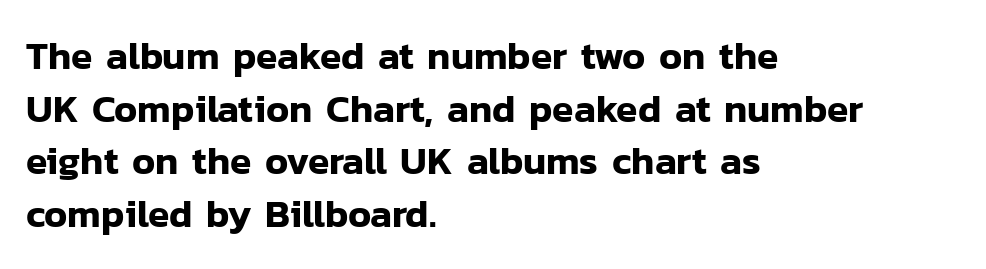
The line-height multiplier appears to be the usual default. No word sits above an underline. Glyph-to-glyph distance matches everyday printed text. The characters display no serif detailing; their extremities are plain. Each letter keeps its own natural width here, so spacing adapts to shape. The passage is arranged the way most books set body copy — flush left.
